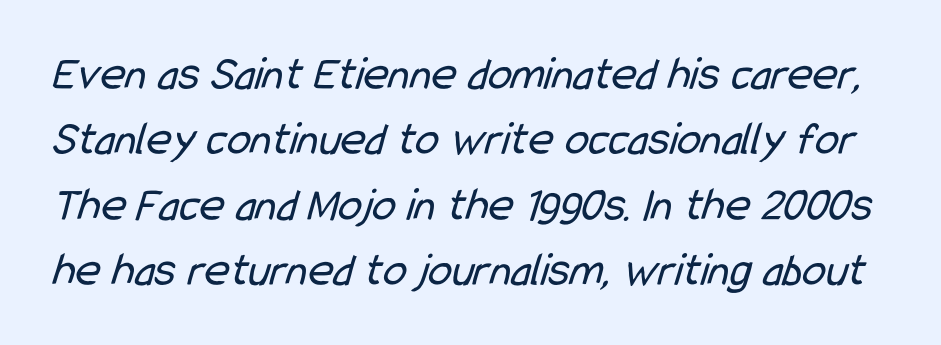
{"serif": "no", "bold": "no", "weight": "regular", "width": "condensed", "stroke_contrast": "low", "x_height": "medium", "monospaced": "no", "underline": "no", "line_spacing": "normal", "line_spacing_ratio": 1.36, "letter_spacing": "normal", "letter_spacing_em": 0.0, "glyph_px": 48}
